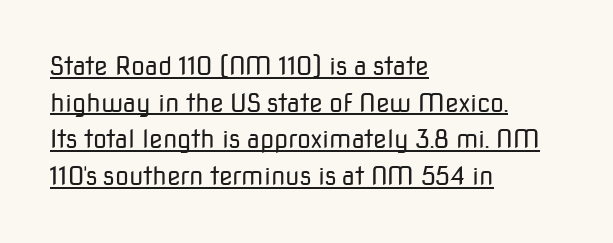
Q: Is the text bold? A: No.
Q: Is the text italic (slanted)? A: No, it is upright.
Q: Is the text underlined? A: Yes.
Q: How is the paragraph aligned? A: Left-aligned.
Q: Is the spacing between letters normal or unusually wide? A: Normal.
Q: Is the spacing between lines tight, normal or loose? A: Normal.
